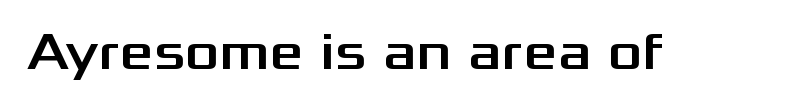
Q: Is the text italic (slanted)? A: No, it is upright.
Q: Is the typeface a serif or a sans-serif typeface? A: Sans-serif.
Q: Is the text underlined? A: No.
Q: Is the spacing between letters normal or unusually wide? A: Normal.
Q: Width (condensed, normal, or wide)? A: Wide.
Q: Stroke contrast? A: Medium.
Q: x-height? A: Medium.
Q: Monospaced? A: No.
